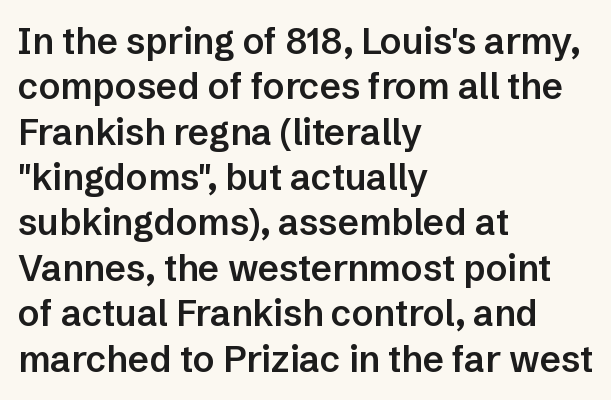
Q: Is the text bold? A: Semi-bold.
Q: Is the text italic (slanted)? A: No, it is upright.
Q: Is the typeface a serif or a sans-serif typeface? A: Sans-serif.
Q: Is the text underlined? A: No.
Q: How is the paragraph aligned? A: Left-aligned.
Q: Is the spacing between letters normal or unusually wide? A: Normal.
Q: Is the spacing between lines tight, normal or loose? A: Normal.
Q: Width (condensed, normal, or wide)? A: Normal.
Q: Stroke contrast? A: Low.
Q: x-height? A: Medium.
Q: Monospaced? A: No.
